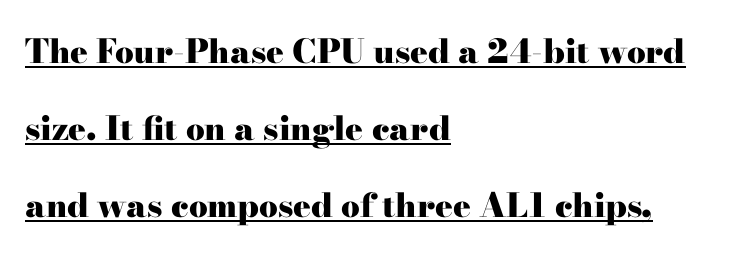
{"serif": "yes", "italic": "no", "bold": "yes", "weight": "heavy", "width": "wide", "stroke_contrast": "high", "x_height": "small", "monospaced": "no", "underline": "yes", "align": "left", "line_spacing": "loose", "line_spacing_ratio": 2.33, "letter_spacing": "normal", "letter_spacing_em": 0.0, "glyph_px": 33}
